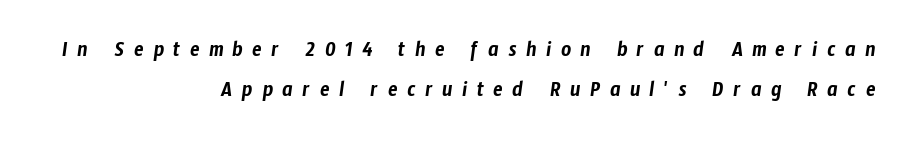
How are the letters spaced? Widely, with obvious added tracking. Teacher's note: observe the even right margin — that is flush-right alignment. Quick note: underline off.
